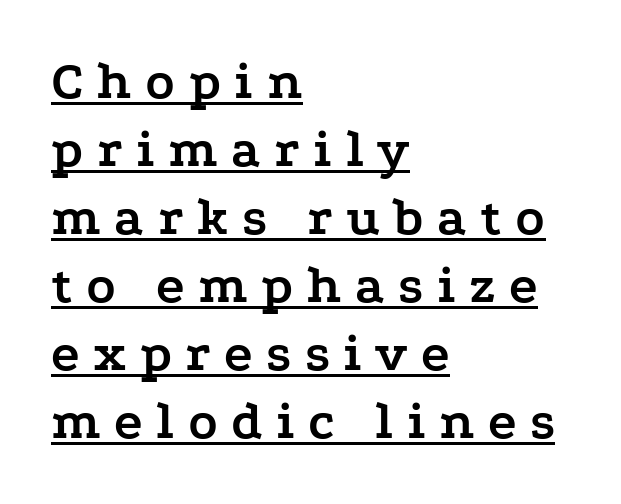
Vertically, the passage feels balanced, rows spaced as you'd expect. The type is letterspaced generously, with wide tracking. The lines in this sample share a left origin and differ only in where they stop. Notice how a bar underscores the lettering throughout.
